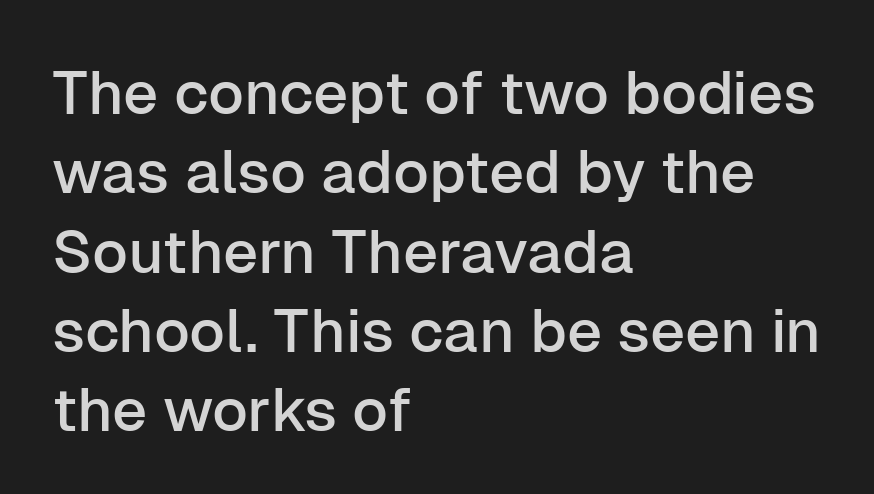
Q: Is the text italic (slanted)? A: No, it is upright.
Q: Is the typeface a serif or a sans-serif typeface? A: Sans-serif.
Q: Is the text underlined? A: No.
Q: How is the paragraph aligned? A: Left-aligned.
Q: Is the spacing between letters normal or unusually wide? A: Normal.
Q: Is the spacing between lines tight, normal or loose? A: Normal.
Q: Width (condensed, normal, or wide)? A: Normal.
Q: Stroke contrast? A: Low.
Q: x-height? A: Medium.
Q: Monospaced? A: No.
